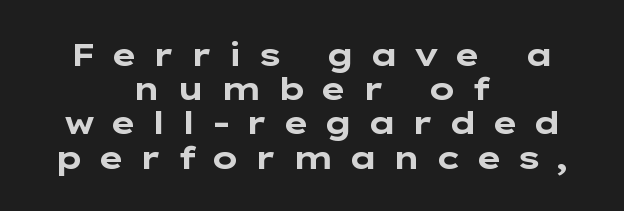
Q: Is the text bold? A: Yes.
Q: Is the text italic (slanted)? A: No, it is upright.
Q: Is the typeface a serif or a sans-serif typeface? A: Sans-serif.
Q: Is the text underlined? A: No.
Q: How is the paragraph aligned? A: Centered.
Q: Is the spacing between letters normal or unusually wide? A: Unusually wide.
Q: Is the spacing between lines tight, normal or loose? A: Tight.
Q: Width (condensed, normal, or wide)? A: Wide.
Q: Stroke contrast? A: Low.
Q: x-height? A: Medium.
Q: Monospaced? A: No.
